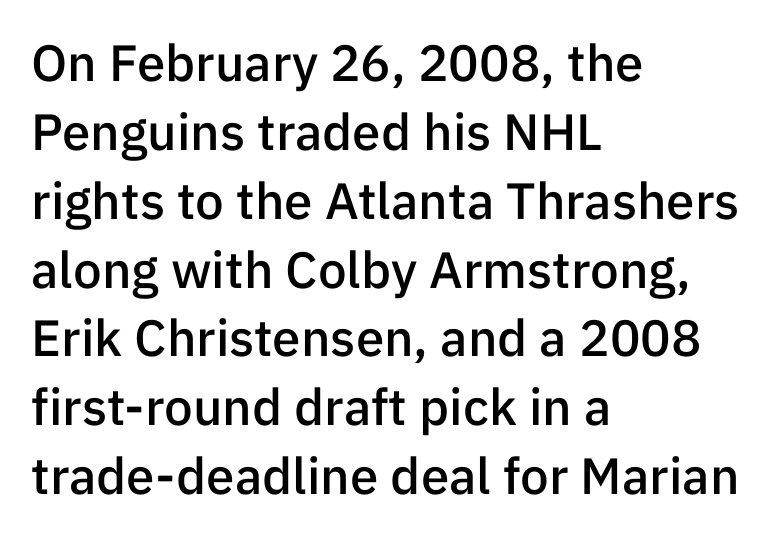
The image shows 51 px semibold sans-serif type, upright; set left-aligned, normal line spacing (1.35x), normal letter spacing, not underlined; low stroke contrast and a medium x-height.
